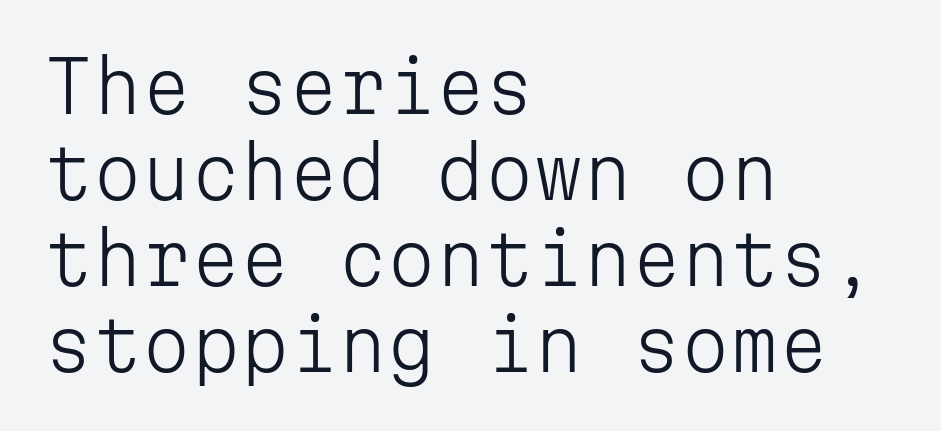
Q: Is the text bold? A: No.
Q: Is the text italic (slanted)? A: No, it is upright.
Q: Is the typeface a serif or a sans-serif typeface? A: Sans-serif.
Q: Is the text underlined? A: No.
Q: How is the paragraph aligned? A: Left-aligned.
Q: Is the spacing between letters normal or unusually wide? A: Normal.
Q: Width (condensed, normal, or wide)? A: Normal.
Q: Stroke contrast? A: Low.
Q: x-height? A: Medium.
Q: Monospaced? A: Yes.
